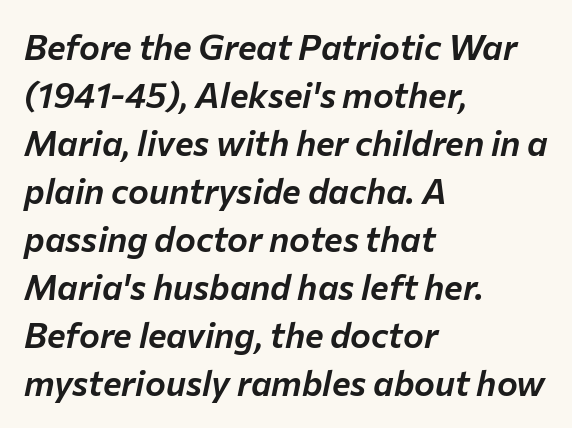
{"italic": "yes", "lean": "right", "slant_degrees": 12, "width": "normal", "stroke_contrast": "low", "x_height": "medium", "monospaced": "no", "underline": "no", "align": "left", "line_spacing": "normal", "line_spacing_ratio": 1.37, "letter_spacing": "normal", "letter_spacing_em": 0.0, "glyph_px": 35}
